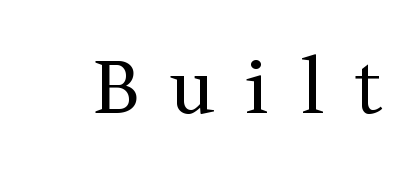
Q: Is the text bold? A: No.
Q: Is the text italic (slanted)? A: No, it is upright.
Q: Is the typeface a serif or a sans-serif typeface? A: Serif.
Q: Is the text underlined? A: No.
Q: Is the spacing between letters normal or unusually wide? A: Unusually wide.
Q: Width (condensed, normal, or wide)? A: Normal.
Q: Stroke contrast? A: Medium.
Q: x-height? A: Medium.
Q: Monospaced? A: No.
